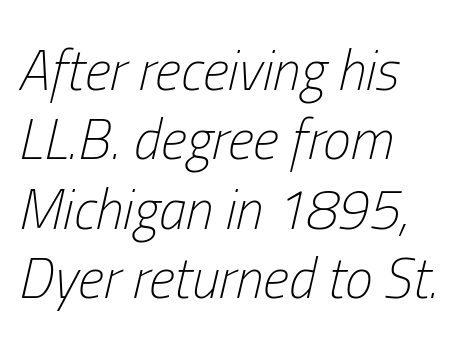
The image shows 56 px light, condensed type, italic (leaning right); set left-aligned, line spacing 1.24x, normal letter spacing, not underlined; low stroke contrast and a medium x-height.
